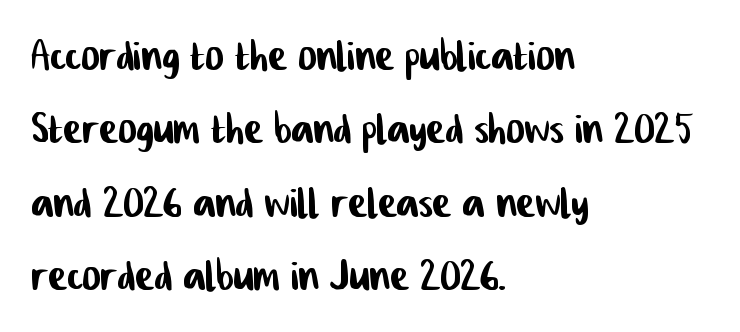
The image shows 56 px condensed sans-serif type; set left-aligned, normal line spacing (1.31x), normal letter spacing, not underlined; low stroke contrast and a medium x-height.
